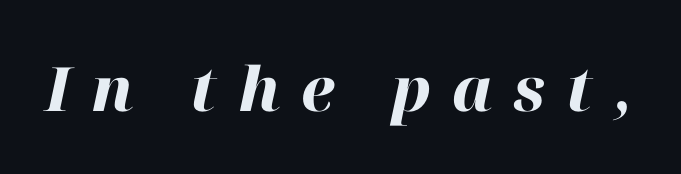
The image shows 61 px heavy type, italic (leaning right); set unusually wide letter spacing (+0.34 em), not underlined; high stroke contrast and a medium x-height.
